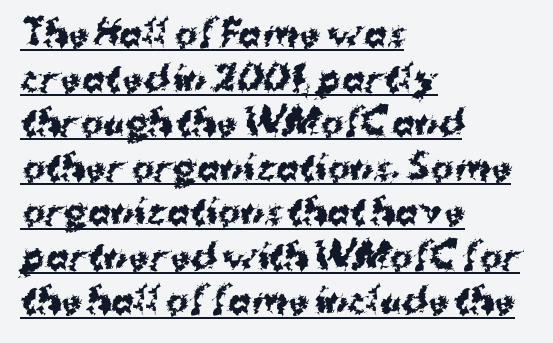
Default kerning and tracking; the words read as compact shapes. The rendering uses a bold face; every stroke is thick and dark. The paragraph has a hard left edge and a soft right edge. The text was rendered using a sans face with plain stroke endings. This is underlined copy, the kind a proofreader might mark for attention.
